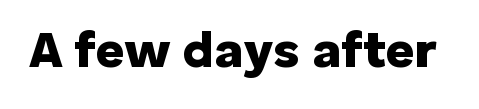
{"serif": "no", "italic": "no", "bold": "yes", "weight": "heavy", "width": "normal", "stroke_contrast": "low", "x_height": "medium", "monospaced": "no", "underline": "no", "letter_spacing": "normal", "letter_spacing_em": 0.0, "glyph_px": 50}
